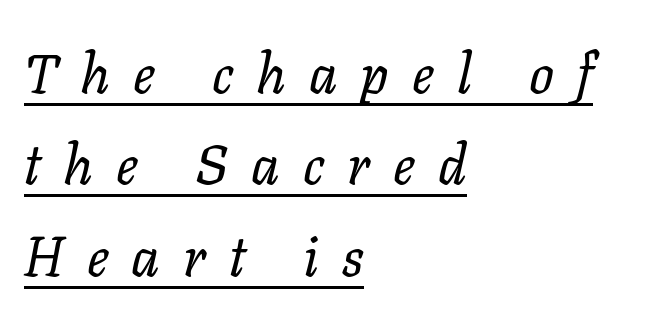
{"italic": "yes", "lean": "right", "slant_degrees": 11, "bold": "no", "weight": "regular", "width": "normal", "stroke_contrast": "low", "x_height": "medium", "monospaced": "no", "underline": "yes", "align": "left", "line_spacing": "normal", "line_spacing_ratio": 1.66, "letter_spacing": "wide", "letter_spacing_em": 0.42, "glyph_px": 55}
